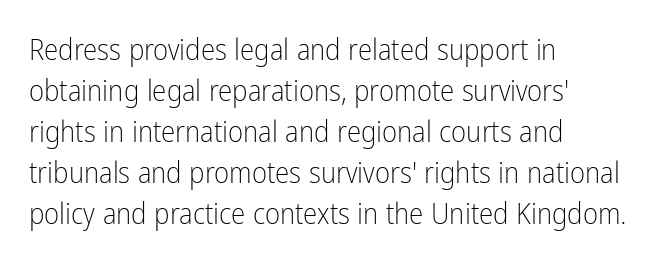
The horizontal fit of the characters is conventional and even. The letters stand upright; this is a roman face. This reads as an unemphasized weight, regular at the heaviest. In terms of letterform style, serifs are entirely absent. Reading down the block, your eye returns to a fixed left position each line.
